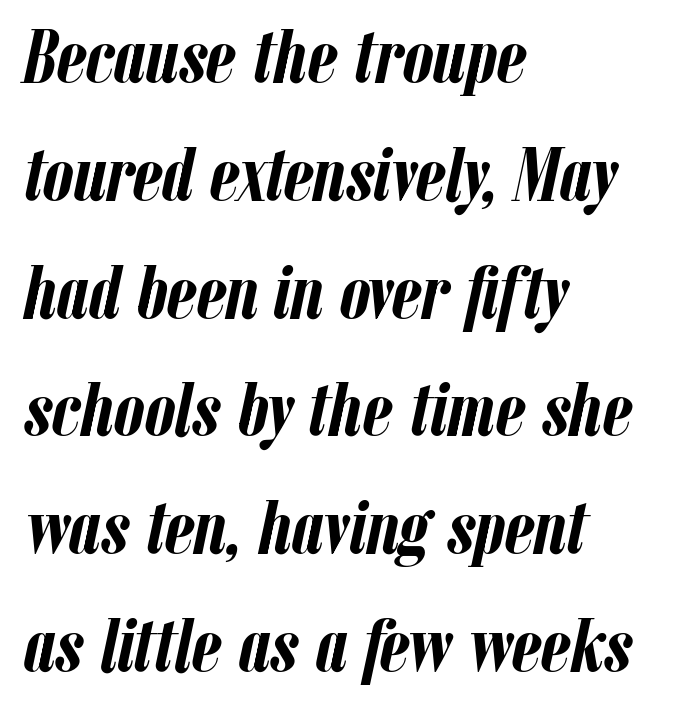
Regarding leading, the lines here are spaced in the standard way. Note the varied advance widths — an 'i' is clearly narrower than an 'm'. The string is rendered with underlining switched off. The setting favours the left margin, as ordinary paragraphs usually do.
